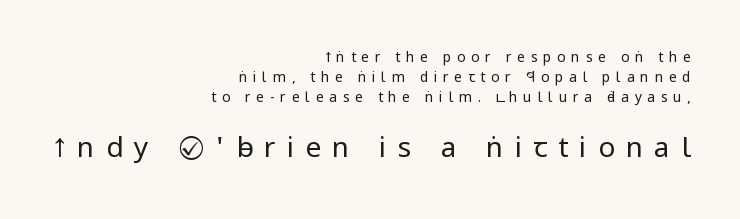
The image shows 28 px regular-weight, condensed sans-serif type, upright; set right-aligned, normal line spacing (1.43x), unusually wide letter spacing (+0.4 em), not underlined; the second (bottom) block is 2.0x larger; low stroke contrast and a large x-height.
